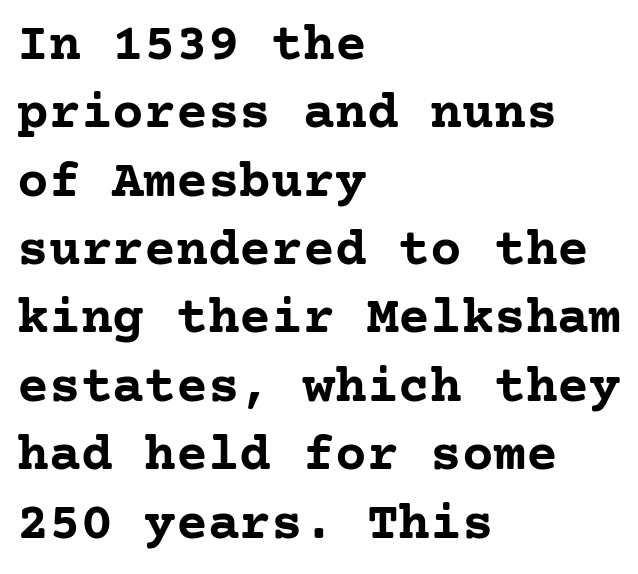
{"serif": "yes", "italic": "no", "bold": "yes", "weight": "semibold", "width": "normal", "stroke_contrast": "low", "x_height": "medium", "underline": "no", "align": "left", "line_spacing": "normal", "line_spacing_ratio": 1.29, "letter_spacing": "normal", "letter_spacing_em": 0.0, "glyph_px": 53}
